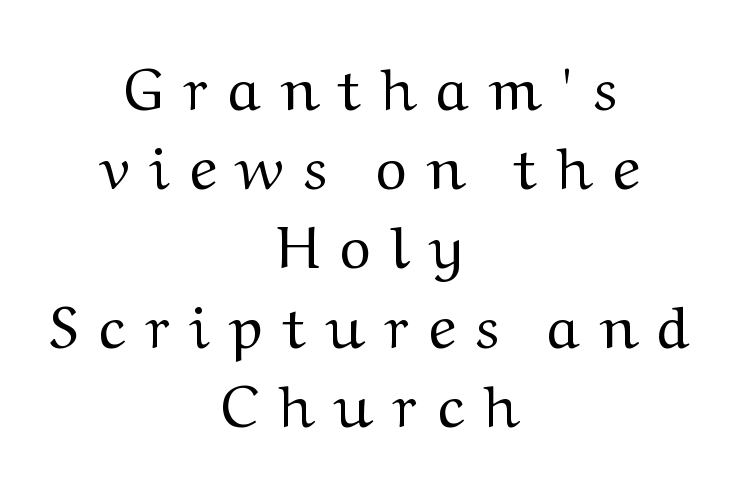
The image shows 60 px regular-weight, wide serif type, upright; set centered, normal line spacing (1.32x), unusually wide letter spacing (+0.33 em), not underlined; medium stroke contrast and a medium x-height.
